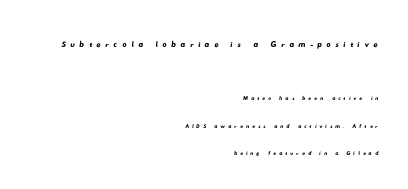
Q: Is the text underlined? A: No.
Q: How is the paragraph aligned? A: Right-aligned.
Q: Is the spacing between letters normal or unusually wide? A: Unusually wide.
Q: Is the spacing between lines tight, normal or loose? A: Loose.
Q: Which block of text is set in a larger size, the first (top) or the second (bottom)? A: The first (top) one.
